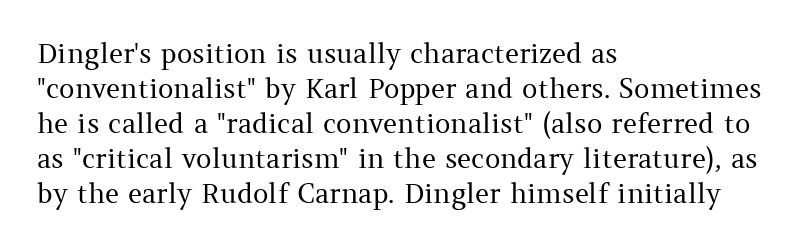
The image shows 27 px text type, upright; set left-aligned, normal line spacing (1.3x), normal letter spacing, not underlined.
